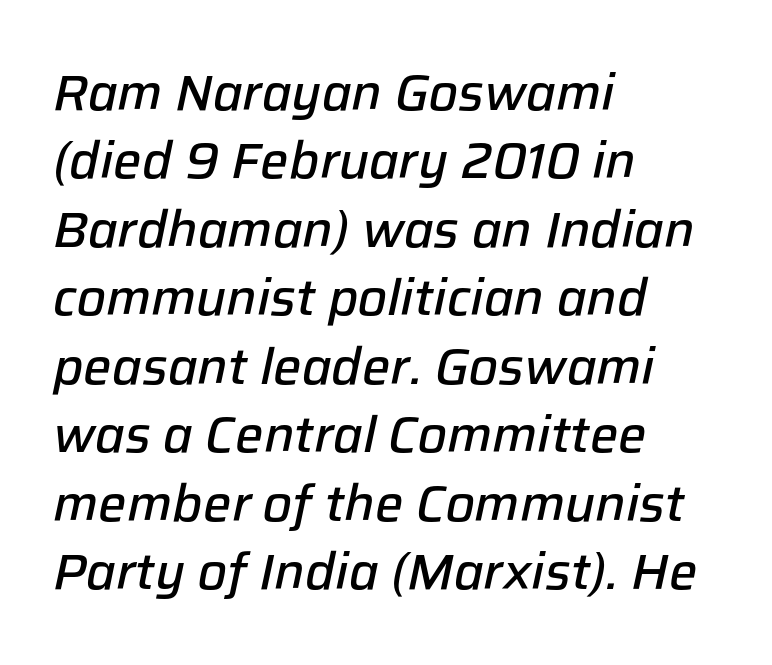
Anything drawn beneath the words? Only blank space. The tracking reads as untouched default to a designer's eye. This sample keeps an unexceptional amount of space between lines. This sample is left-justified, so line endings fall wherever the words run out. Here the designer chose a conventional face with non-uniform glyph widths.
